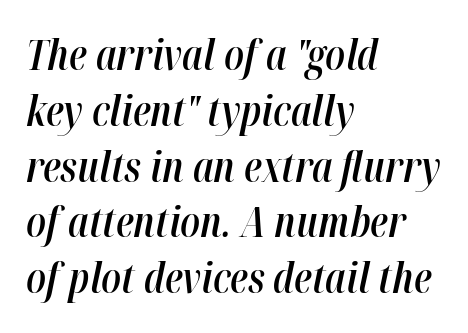
Q: Is the text bold? A: Semi-bold.
Q: Is the text italic (slanted)? A: Yes, it leans right by about 12 degrees.
Q: Is the text underlined? A: No.
Q: How is the paragraph aligned? A: Left-aligned.
Q: Is the spacing between letters normal or unusually wide? A: Normal.
Q: Is the spacing between lines tight, normal or loose? A: Normal.
Q: Width (condensed, normal, or wide)? A: Condensed.
Q: Stroke contrast? A: High.
Q: x-height? A: Medium.
Q: Monospaced? A: No.
